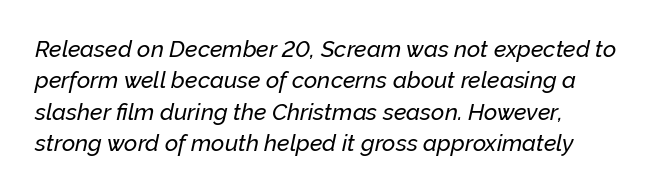
{"italic": "yes", "lean": "right", "slant_degrees": 12, "underline": "no", "align": "left", "line_spacing": "normal", "line_spacing_ratio": 1.36, "letter_spacing": "normal", "letter_spacing_em": 0.0, "glyph_px": 23}
